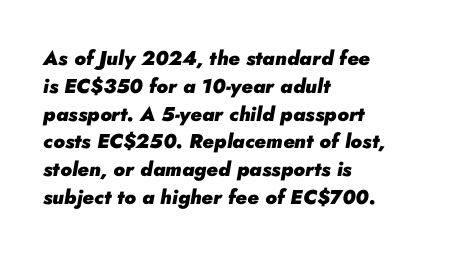
{"italic": "yes", "lean": "right", "slant_degrees": 10, "bold": "yes", "underline": "no", "align": "left", "line_spacing": "normal", "line_spacing_ratio": 1.39, "letter_spacing": "normal", "letter_spacing_em": 0.0, "glyph_px": 20}
